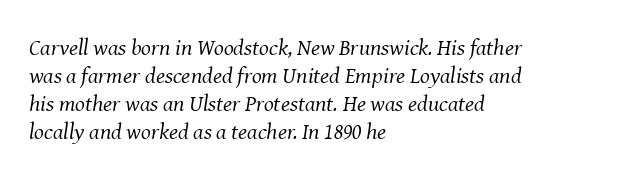
Q: Is the text bold? A: No.
Q: Is the text italic (slanted)? A: Yes, it leans right by about 8 degrees.
Q: Is the text underlined? A: No.
Q: How is the paragraph aligned? A: Left-aligned.
Q: Is the spacing between letters normal or unusually wide? A: Normal.
